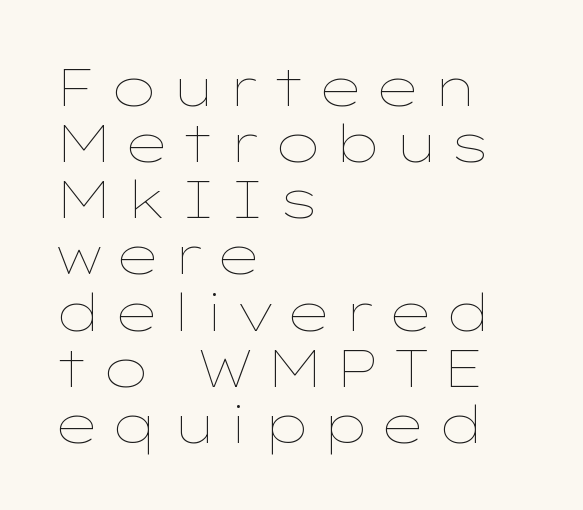
Q: Is the text bold? A: No.
Q: Is the text italic (slanted)? A: No, it is upright.
Q: Is the text underlined? A: No.
Q: How is the paragraph aligned? A: Left-aligned.
Q: Is the spacing between lines tight, normal or loose? A: Tight.
Q: Width (condensed, normal, or wide)? A: Wide.
Q: Stroke contrast? A: Low.
Q: x-height? A: Medium.
Q: Monospaced? A: No.
